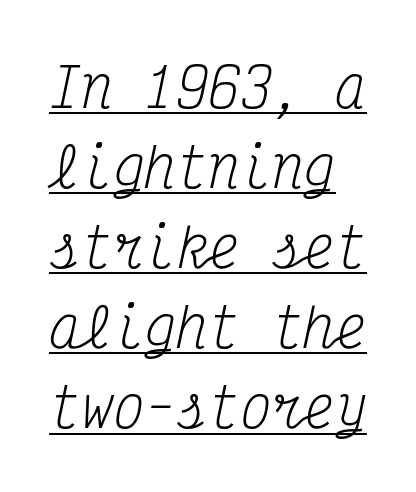
{"serif": "yes", "italic": "yes", "lean": "right", "slant_degrees": 12, "bold": "no", "weight": "regular", "width": "condensed", "stroke_contrast": "medium", "x_height": "medium", "monospaced": "yes", "underline": "yes", "line_spacing": "normal", "line_spacing_ratio": 1.51, "letter_spacing": "normal", "letter_spacing_em": 0.0, "glyph_px": 53}
